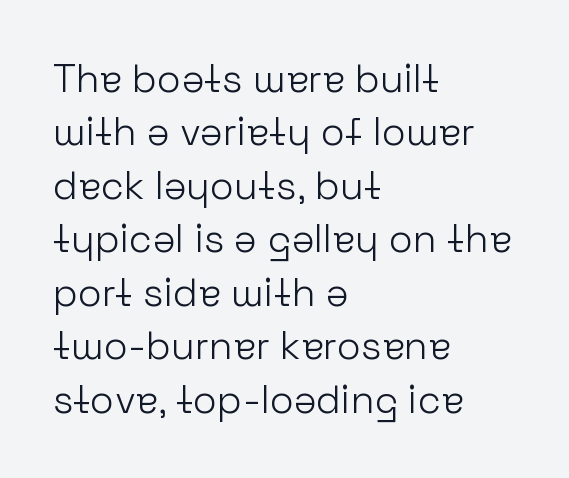
{"serif": "no", "italic": "no", "bold": "no", "weight": "light", "width": "normal", "stroke_contrast": "low", "x_height": "medium", "monospaced": "no", "underline": "no", "align": "left", "line_spacing": "normal", "line_spacing_ratio": 1.37, "letter_spacing": "normal", "letter_spacing_em": 0.0, "glyph_px": 39}
